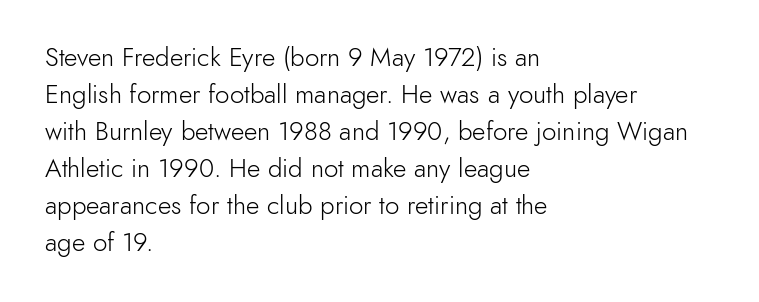
Q: Is the text bold? A: No.
Q: Is the text italic (slanted)? A: No, it is upright.
Q: Is the text underlined? A: No.
Q: How is the paragraph aligned? A: Left-aligned.
Q: Is the spacing between letters normal or unusually wide? A: Normal.
Q: Is the spacing between lines tight, normal or loose? A: Normal.
